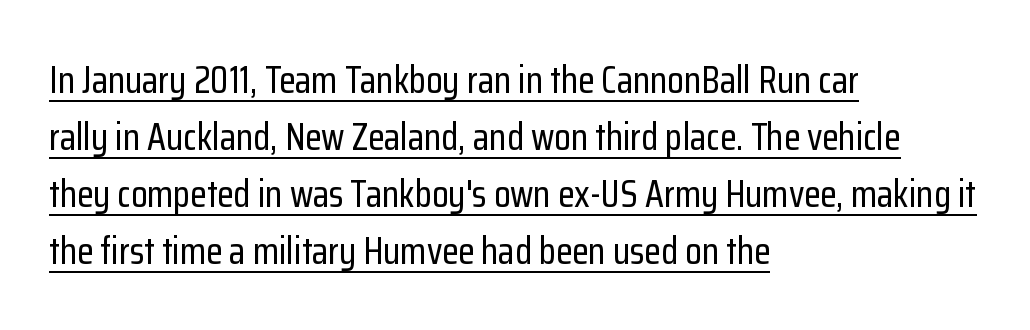
Q: Is the text italic (slanted)? A: No, it is upright.
Q: Is the typeface a serif or a sans-serif typeface? A: Sans-serif.
Q: Is the text underlined? A: Yes.
Q: How is the paragraph aligned? A: Left-aligned.
Q: Is the spacing between letters normal or unusually wide? A: Normal.
Q: Is the spacing between lines tight, normal or loose? A: Normal.
Q: Width (condensed, normal, or wide)? A: Condensed.
Q: Stroke contrast? A: Low.
Q: x-height? A: Medium.
Q: Monospaced? A: No.
